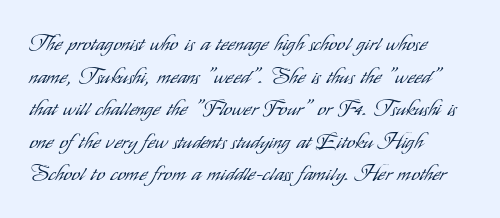
Q: Is the text bold? A: No.
Q: Is the text italic (slanted)? A: Yes.
Q: Is the text underlined? A: No.
Q: How is the paragraph aligned? A: Left-aligned.
Q: Is the spacing between letters normal or unusually wide? A: Normal.
Q: Is the spacing between lines tight, normal or loose? A: Normal.
